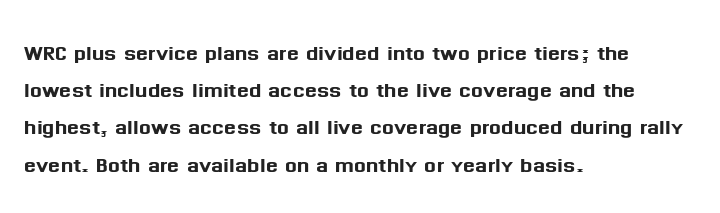
{"serif": "no", "italic": "no", "width": "normal", "stroke_contrast": "medium", "x_height": "medium", "monospaced": "no", "underline": "no", "align": "left", "line_spacing": "normal", "line_spacing_ratio": 1.33, "letter_spacing": "normal", "letter_spacing_em": 0.0, "glyph_px": 28}
